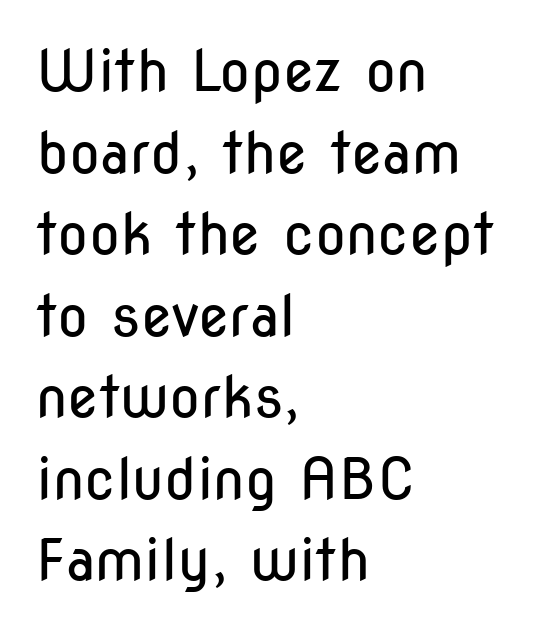
Q: Is the text bold? A: No.
Q: Is the text italic (slanted)? A: No, it is upright.
Q: Is the typeface a serif or a sans-serif typeface? A: Sans-serif.
Q: Is the text underlined? A: No.
Q: How is the paragraph aligned? A: Left-aligned.
Q: Is the spacing between letters normal or unusually wide? A: Normal.
Q: Is the spacing between lines tight, normal or loose? A: Normal.
Q: Width (condensed, normal, or wide)? A: Condensed.
Q: Stroke contrast? A: Low.
Q: x-height? A: Medium.
Q: Monospaced? A: No.
